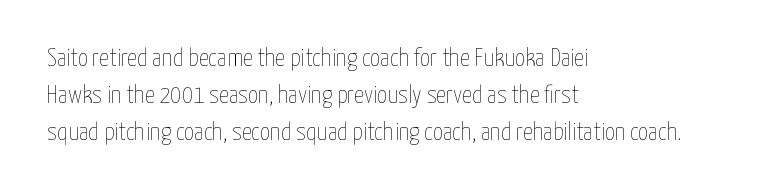
Each new line begins a customary step beneath the previous one. In CSS terms this would be text-align: left. Every character sits straight up, as roman type does. Inter-character spacing is left at the font's built-in metrics.
